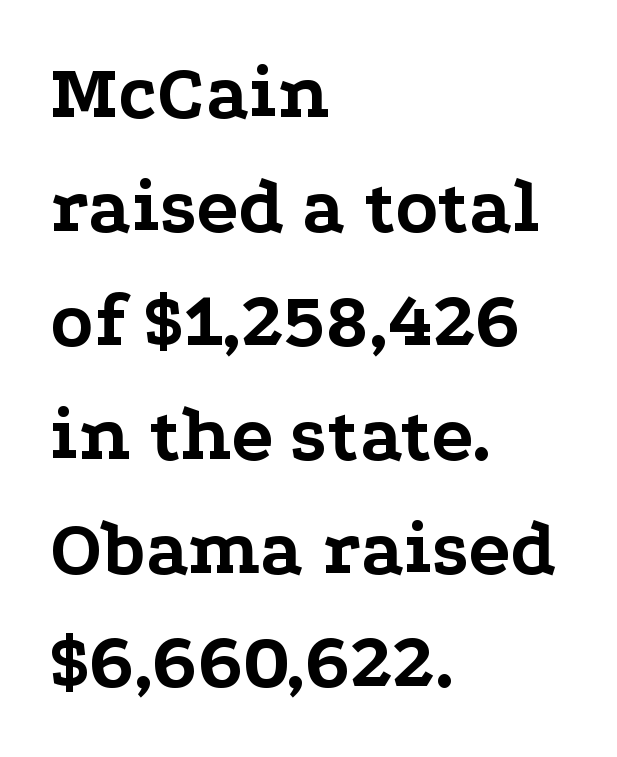
Q: Is the text bold? A: Yes.
Q: Is the text italic (slanted)? A: No, it is upright.
Q: Is the typeface a serif or a sans-serif typeface? A: Serif.
Q: Is the text underlined? A: No.
Q: How is the paragraph aligned? A: Left-aligned.
Q: Is the spacing between letters normal or unusually wide? A: Normal.
Q: Is the spacing between lines tight, normal or loose? A: Normal.
Q: Width (condensed, normal, or wide)? A: Wide.
Q: Stroke contrast? A: Low.
Q: x-height? A: Medium.
Q: Monospaced? A: No.
